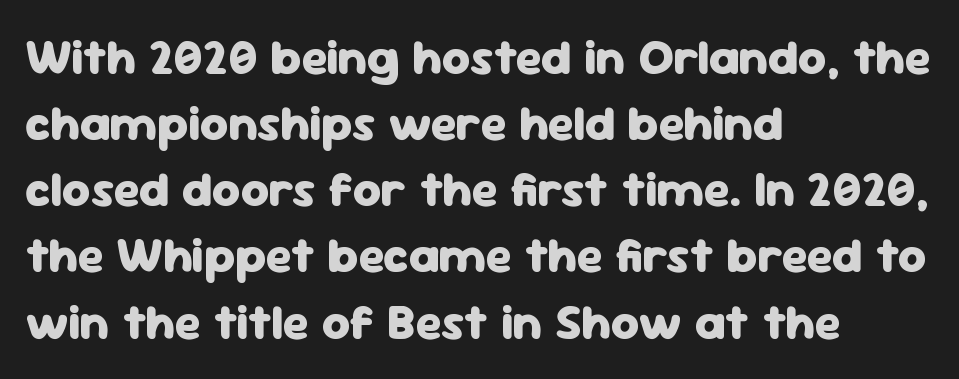
Q: Is the text bold? A: Yes.
Q: Is the text italic (slanted)? A: No, it is upright.
Q: Is the typeface a serif or a sans-serif typeface? A: Sans-serif.
Q: Is the text underlined? A: No.
Q: How is the paragraph aligned? A: Left-aligned.
Q: Is the spacing between letters normal or unusually wide? A: Normal.
Q: Is the spacing between lines tight, normal or loose? A: Normal.
Q: Width (condensed, normal, or wide)? A: Normal.
Q: Stroke contrast? A: Low.
Q: x-height? A: Medium.
Q: Monospaced? A: No.
